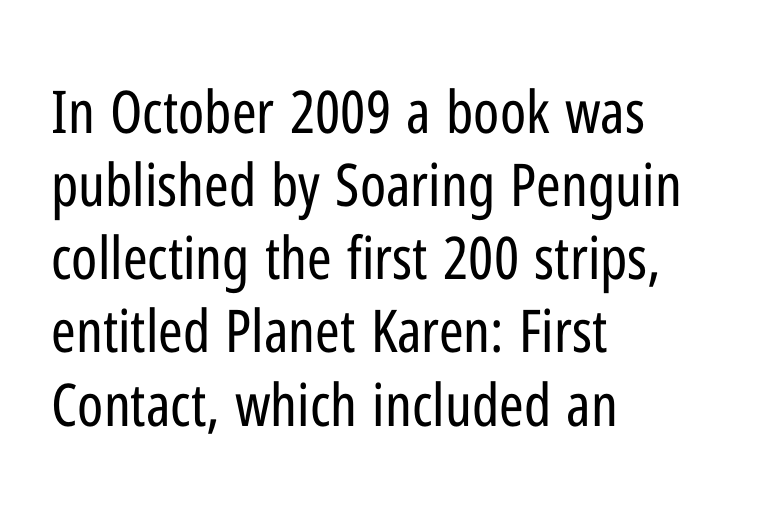
{"serif": "no", "italic": "no", "bold": "no", "weight": "regular", "width": "condensed", "stroke_contrast": "low", "x_height": "medium", "monospaced": "no", "underline": "no", "align": "left", "line_spacing_ratio": 1.24, "letter_spacing": "normal", "letter_spacing_em": 0.0, "glyph_px": 59}
